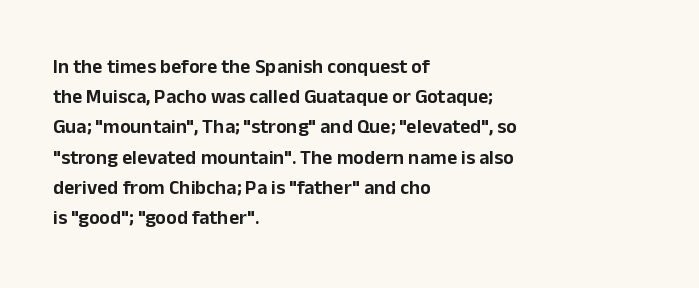
Words float on clear page, feet unadorned. Quick note: not italic, upright. Is there much room between lines? A standard amount, neither cramped nor airy. This sample is left-justified, so line endings fall wherever the words run out. Between one letter and the next there's only the usual sliver of space.
